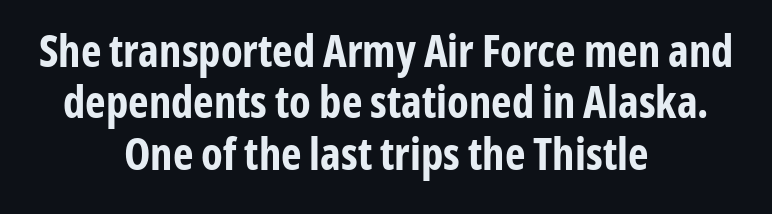
The image shows 44 px bold, condensed sans-serif type, upright; set centered, line spacing 1.17x, normal letter spacing, not underlined; low stroke contrast and a medium x-height.
